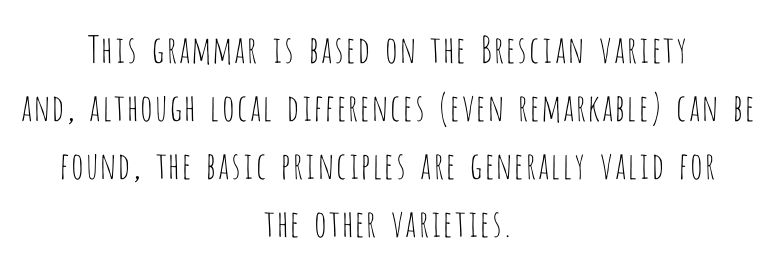
The image shows 37 px thin, condensed sans-serif type, upright; set centered, normal line spacing (1.57x), normal letter spacing, not underlined; low stroke contrast and a large x-height.
